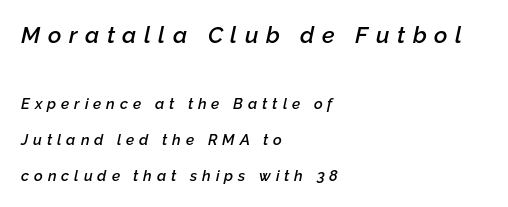
{"italic": "yes", "lean": "right", "slant_degrees": 12, "bold": "semi", "underline": "no", "align": "left", "line_spacing": "loose", "line_spacing_ratio": 2.39, "letter_spacing": "wide", "letter_spacing_em": 0.33, "larger_block": "first", "size_ratio": 1.53, "glyph_px": 23}
